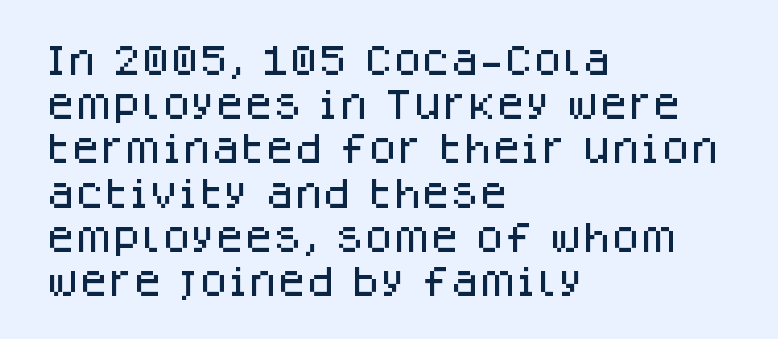
The image shows 33 px sans-serif type, upright; set left-aligned, normal line spacing (1.34x), normal letter spacing, not underlined; low stroke contrast and a large x-height.
